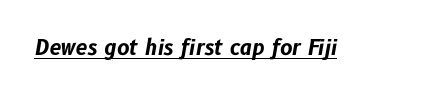
The image shows 21 px bold type, italic (leaning right); set normal letter spacing, underlined.
